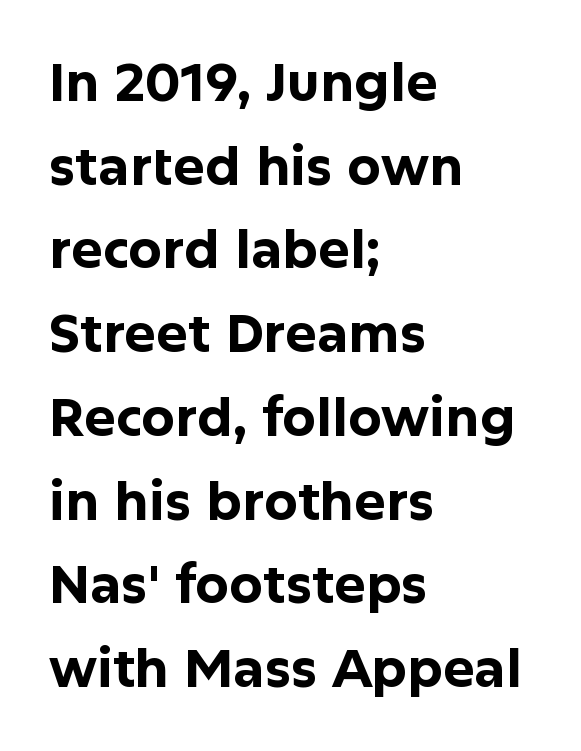
The image shows 53 px bold sans-serif type, upright; set left-aligned, normal line spacing (1.58x), normal letter spacing, not underlined; low stroke contrast and a medium x-height.
